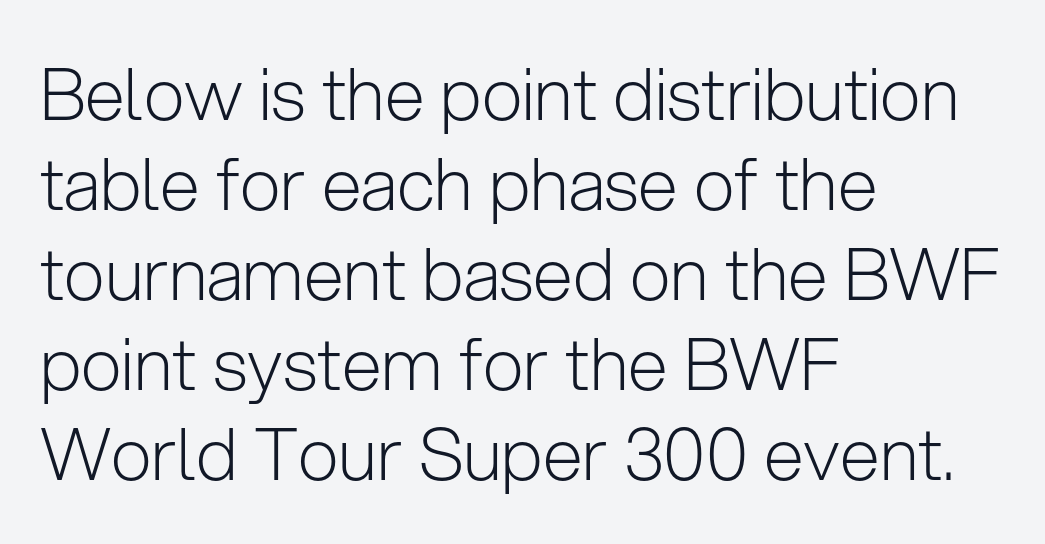
{"serif": "no", "italic": "no", "bold": "no", "weight": "light", "width": "normal", "stroke_contrast": "low", "x_height": "medium", "monospaced": "no", "underline": "no", "align": "left", "line_spacing": "normal", "line_spacing_ratio": 1.25, "letter_spacing": "normal", "letter_spacing_em": 0.0, "glyph_px": 72}
